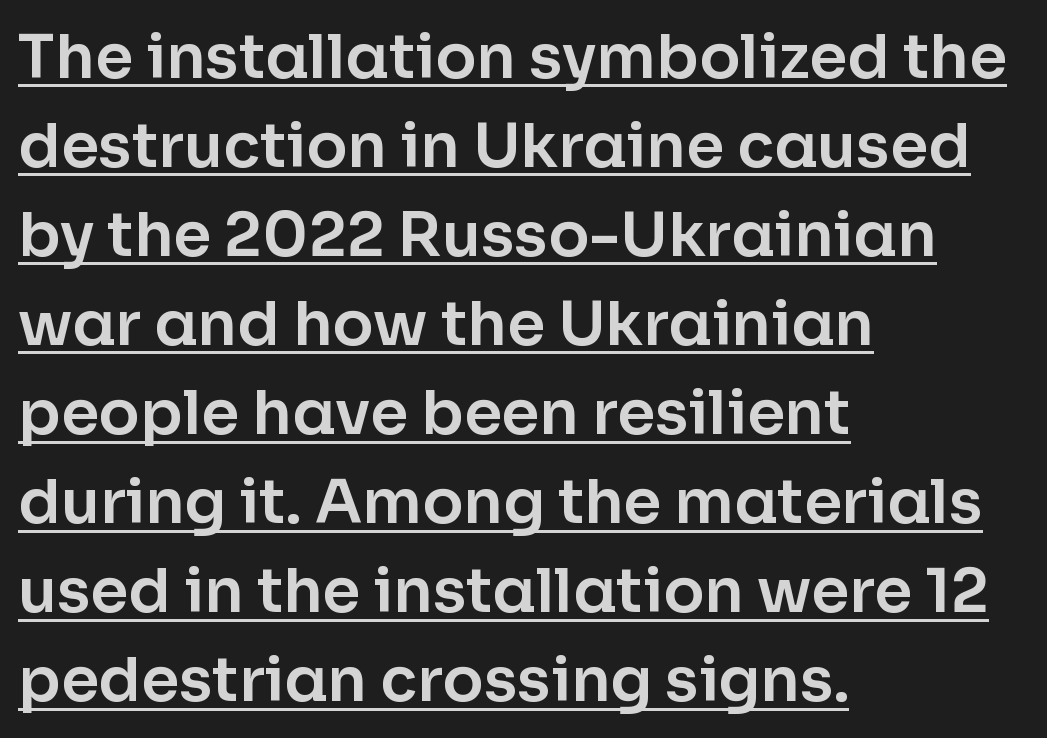
The image shows 61 px sans-serif type, upright; set left-aligned, normal line spacing (1.46x), normal letter spacing, underlined; low stroke contrast and a medium x-height.
